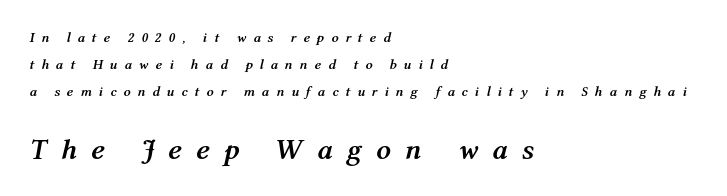
The image shows 29 px semibold type, italic (leaning right); set left-aligned, loose line spacing (1.92x), unusually wide letter spacing (+0.49 em), not underlined; the second (bottom) block is 2.07x larger; medium stroke contrast and a medium x-height.
